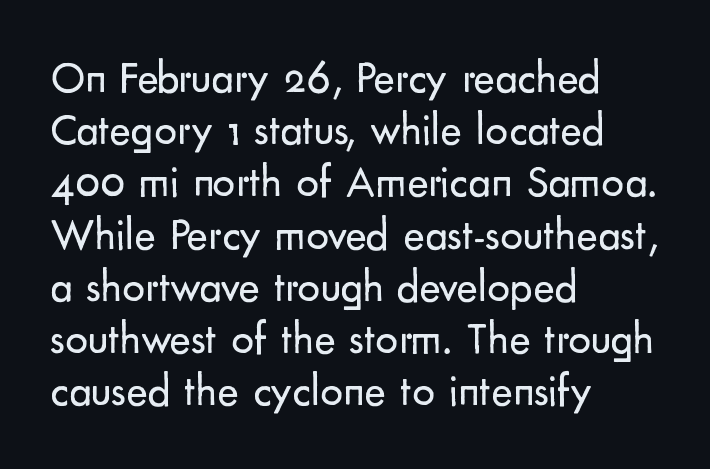
The image shows 45 px regular-weight sans-serif type, upright; set left-aligned, line spacing 1.16x, normal letter spacing, not underlined; low stroke contrast and a small x-height.
